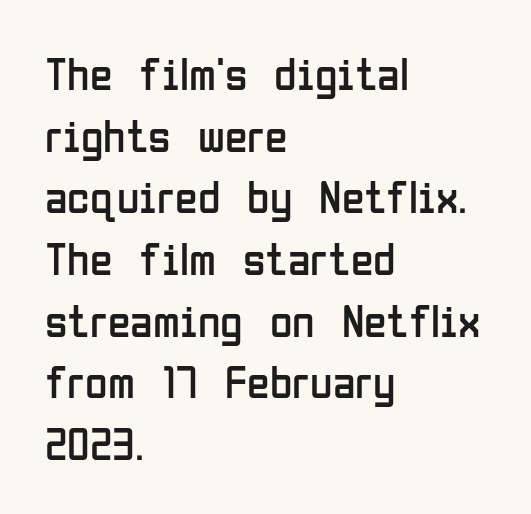
The image shows 46 px regular-weight, condensed sans-serif type, upright; set left-aligned, normal line spacing (1.34x), normal letter spacing, not underlined; low stroke contrast and a medium x-height.
